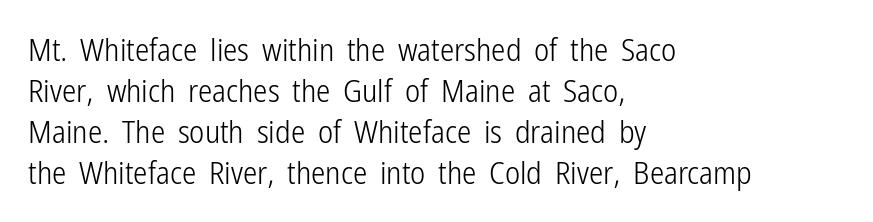
Q: Is the text bold? A: No.
Q: Is the text italic (slanted)? A: No, it is upright.
Q: Is the typeface a serif or a sans-serif typeface? A: Sans-serif.
Q: Is the text underlined? A: No.
Q: How is the paragraph aligned? A: Left-aligned.
Q: Is the spacing between letters normal or unusually wide? A: Normal.
Q: Is the spacing between lines tight, normal or loose? A: Normal.
Q: Width (condensed, normal, or wide)? A: Condensed.
Q: Stroke contrast? A: Low.
Q: x-height? A: Medium.
Q: Monospaced? A: No.
